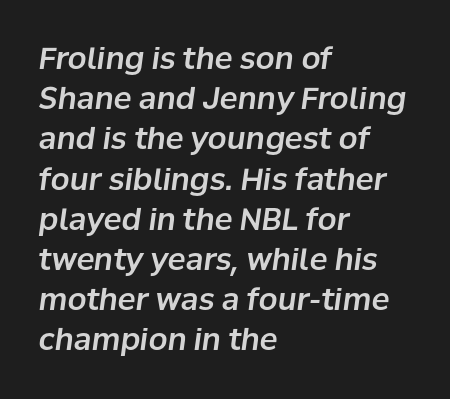
The image shows 30 px text type, italic (leaning right); set left-aligned, normal line spacing (1.34x), normal letter spacing, not underlined; low stroke contrast and a medium x-height.
